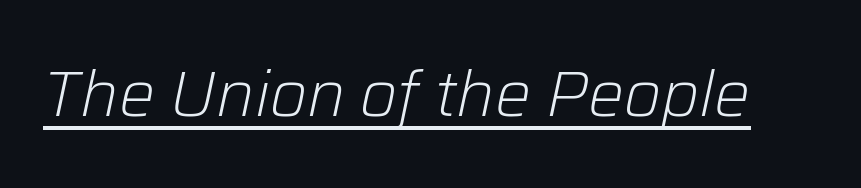
The image shows 64 px light type, italic (leaning right); set normal letter spacing, underlined; low stroke contrast and a medium x-height.
